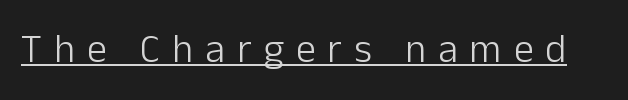
The image shows 40 px light sans-serif type, upright; set unusually wide letter spacing (+0.3 em), underlined; low stroke contrast and a medium x-height.
